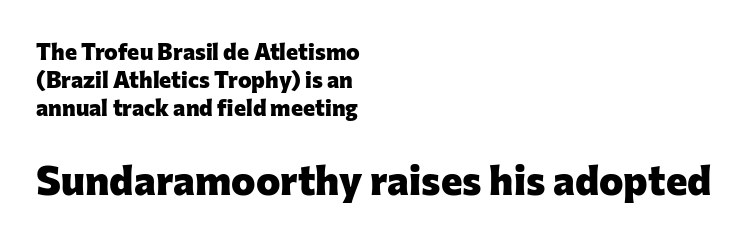
The space beneath each line is pristine and unruled. This layout puts the modest block above and the oversized block below. If you drew a ruler down the left edge, every line would touch it. The font is running at its bold setting.
